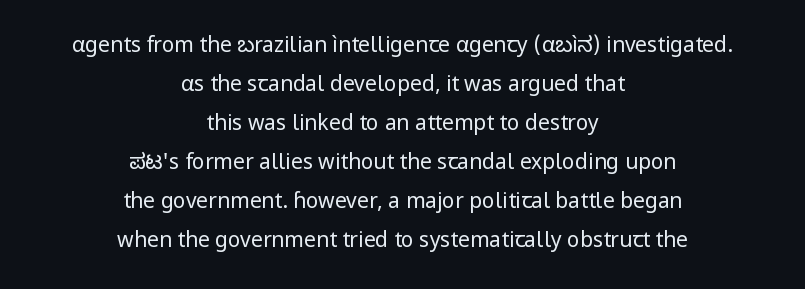
Q: Is the text bold? A: No.
Q: Is the text italic (slanted)? A: No, it is upright.
Q: Is the text underlined? A: No.
Q: How is the paragraph aligned? A: Centered.
Q: Is the spacing between letters normal or unusually wide? A: Normal.
